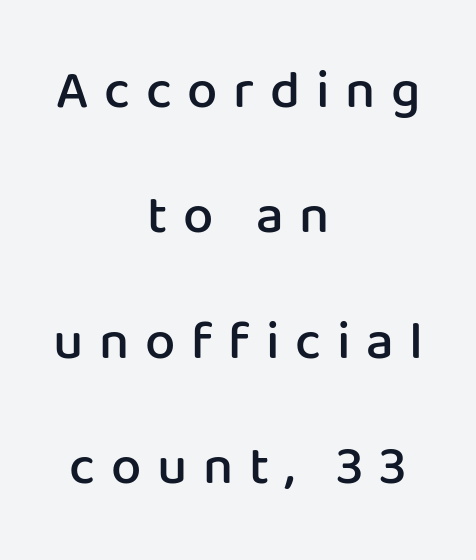
Varying glyph widths throughout — classic text-font behaviour. The baseline area is clear. The compositor balanced each line on the midline. Short note: letters widely spaced. Classification — sans serif.
